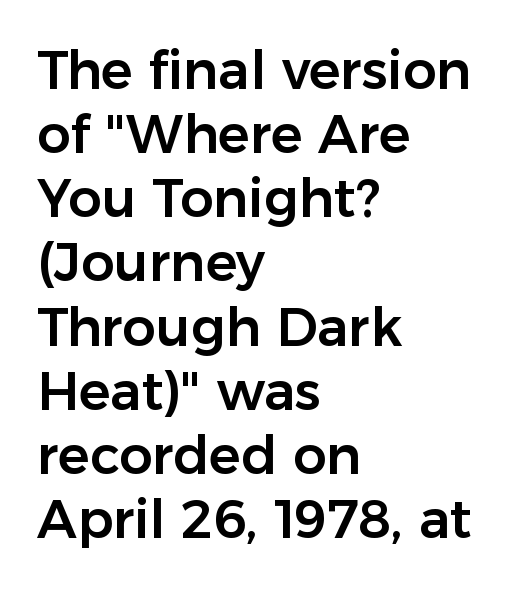
Q: Is the text italic (slanted)? A: No, it is upright.
Q: Is the typeface a serif or a sans-serif typeface? A: Sans-serif.
Q: Is the text underlined? A: No.
Q: How is the paragraph aligned? A: Left-aligned.
Q: Is the spacing between letters normal or unusually wide? A: Normal.
Q: Width (condensed, normal, or wide)? A: Normal.
Q: Stroke contrast? A: Low.
Q: x-height? A: Medium.
Q: Monospaced? A: No.
